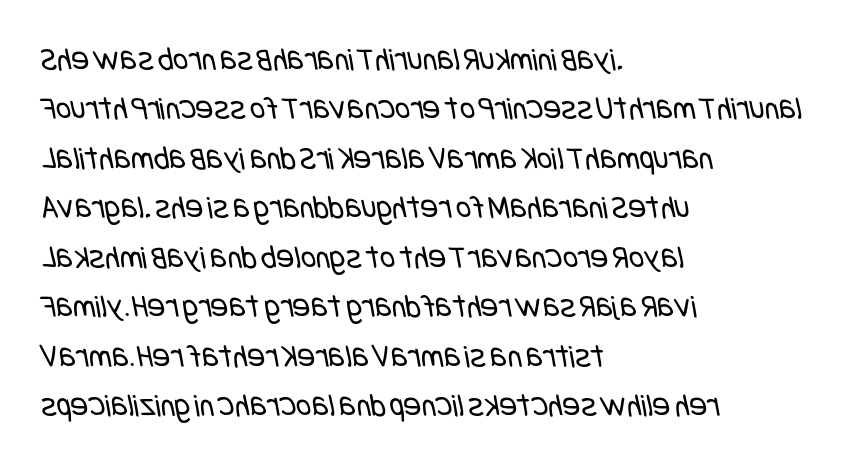
Students, note that the glyphs here touch the page at normal intervals. You can tell from the bare stems that sans-serif type was used. If you drew a ruler down the left edge, every line would touch it. Evenly set lines give the paragraph a standard silhouette. Descender tails drop into unmarked territory.
